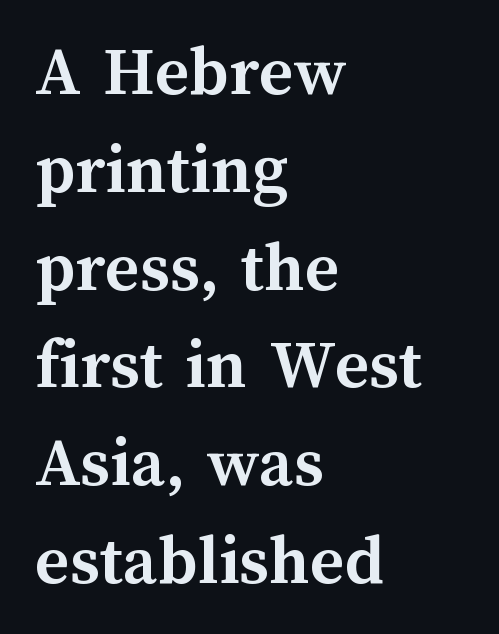
Q: Is the text bold? A: Yes.
Q: Is the text italic (slanted)? A: No, it is upright.
Q: Is the text underlined? A: No.
Q: How is the paragraph aligned? A: Left-aligned.
Q: Is the spacing between letters normal or unusually wide? A: Normal.
Q: Is the spacing between lines tight, normal or loose? A: Normal.
Q: Width (condensed, normal, or wide)? A: Normal.
Q: Stroke contrast? A: Medium.
Q: x-height? A: Medium.
Q: Monospaced? A: No.
